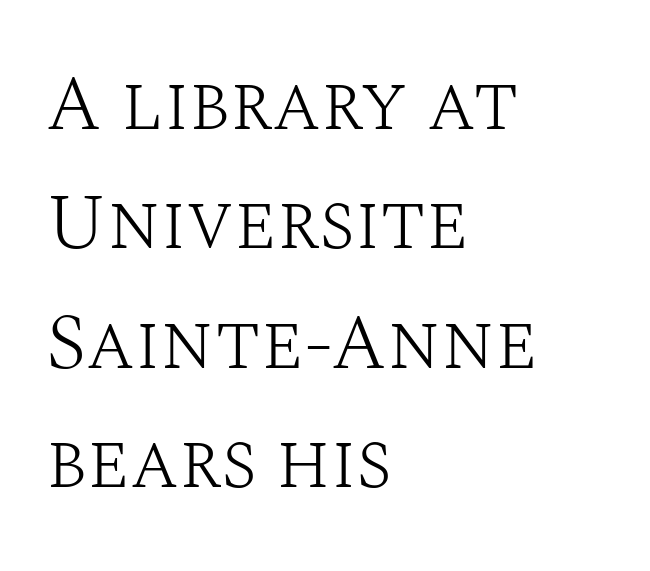
Q: Is the text bold? A: No.
Q: Is the text italic (slanted)? A: No, it is upright.
Q: Is the typeface a serif or a sans-serif typeface? A: Serif.
Q: Is the text underlined? A: No.
Q: How is the paragraph aligned? A: Left-aligned.
Q: Is the spacing between letters normal or unusually wide? A: Normal.
Q: Is the spacing between lines tight, normal or loose? A: Normal.
Q: Width (condensed, normal, or wide)? A: Normal.
Q: Stroke contrast? A: Medium.
Q: x-height? A: Large.
Q: Monospaced? A: No.
